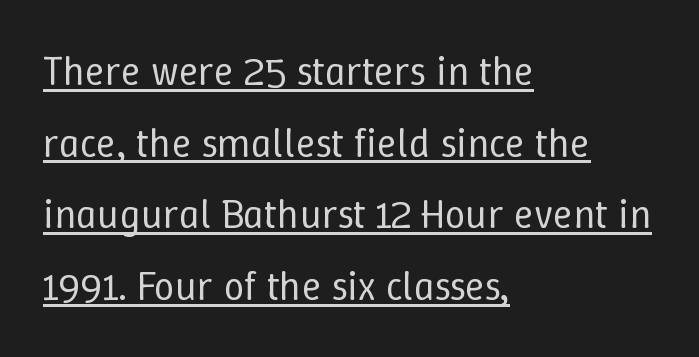
The horizontal fit of the characters is conventional and even. The text block is weighted toward the left margin, trailing off unevenly rightward. The rendering uses natural spacing where letterforms have individual widths. Style check: upright. A quiet, ordinary-to-light weight characterises the typeface. Emphasis is given by a line drawn under the lettering.
